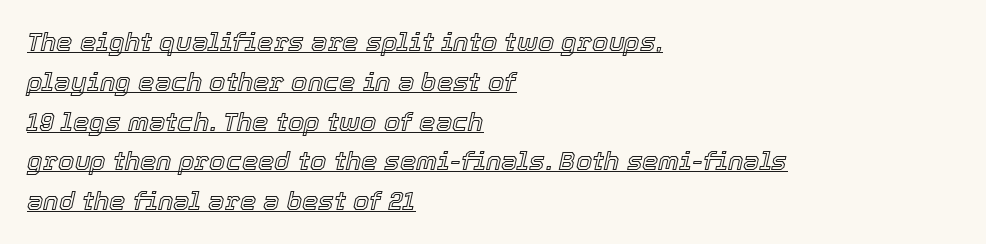
The image shows 26 px text type, italic (leaning right); set left-aligned, normal line spacing (1.53x), normal letter spacing, underlined.
